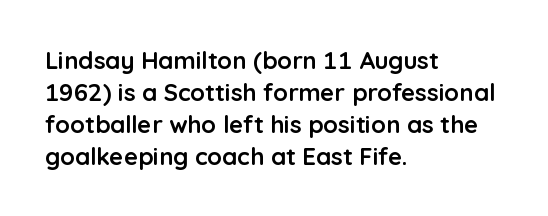
{"italic": "no", "bold": "yes", "underline": "no", "align": "left", "line_spacing": "normal", "line_spacing_ratio": 1.33, "letter_spacing": "normal", "letter_spacing_em": 0.0, "glyph_px": 24}
